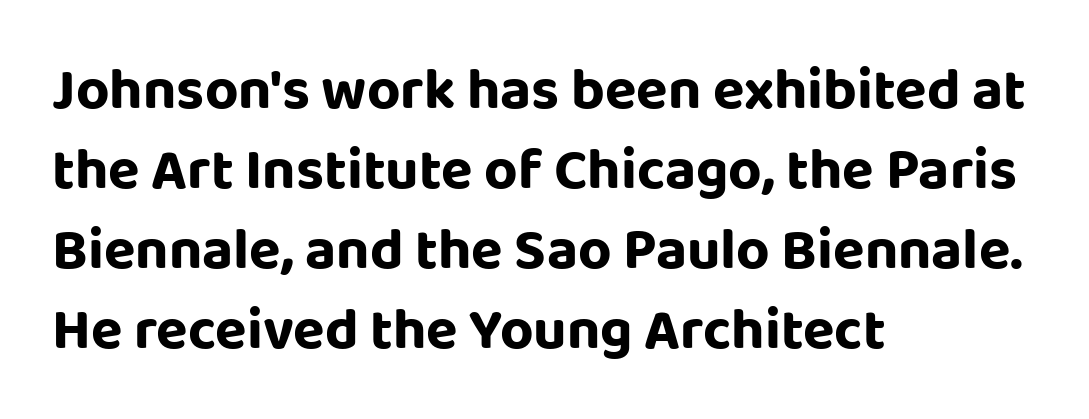
{"serif": "no", "italic": "no", "width": "normal", "stroke_contrast": "low", "x_height": "large", "monospaced": "no", "underline": "no", "align": "left", "line_spacing": "normal", "line_spacing_ratio": 1.38, "letter_spacing": "normal", "letter_spacing_em": 0.0, "glyph_px": 58}
